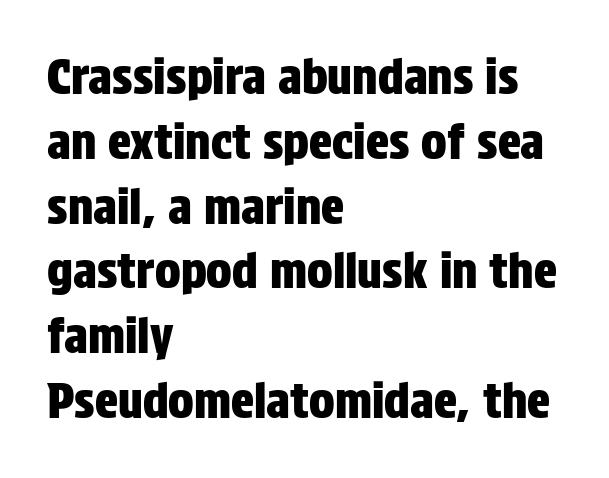
The image shows 48 px condensed sans-serif type, upright; set left-aligned, normal line spacing (1.35x), normal letter spacing, not underlined; low stroke contrast and a large x-height.
